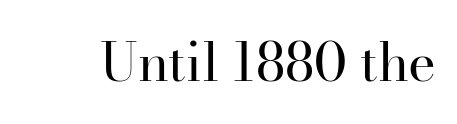
{"serif": "yes", "italic": "no", "bold": "no", "weight": "regular", "width": "normal", "stroke_contrast": "high", "x_height": "small", "monospaced": "no", "underline": "no", "letter_spacing": "normal", "letter_spacing_em": 0.0, "glyph_px": 53}
